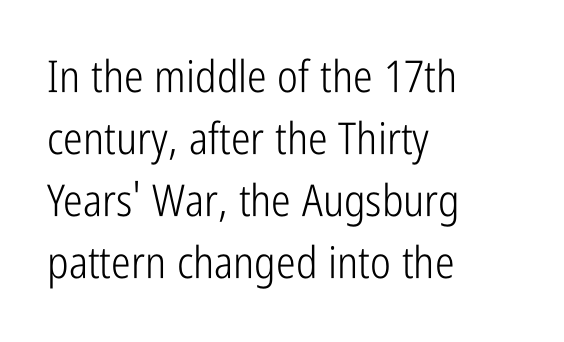
Q: Is the text bold? A: No.
Q: Is the text italic (slanted)? A: No, it is upright.
Q: Is the typeface a serif or a sans-serif typeface? A: Sans-serif.
Q: Is the text underlined? A: No.
Q: How is the paragraph aligned? A: Left-aligned.
Q: Is the spacing between letters normal or unusually wide? A: Normal.
Q: Is the spacing between lines tight, normal or loose? A: Normal.
Q: Width (condensed, normal, or wide)? A: Condensed.
Q: Stroke contrast? A: Low.
Q: x-height? A: Medium.
Q: Monospaced? A: No.
